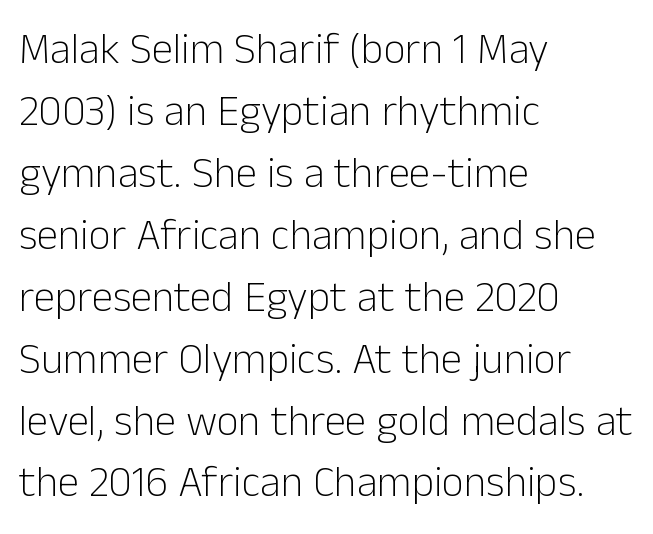
Q: Is the text bold? A: No.
Q: Is the text italic (slanted)? A: No, it is upright.
Q: Is the typeface a serif or a sans-serif typeface? A: Sans-serif.
Q: Is the text underlined? A: No.
Q: How is the paragraph aligned? A: Left-aligned.
Q: Is the spacing between letters normal or unusually wide? A: Normal.
Q: Is the spacing between lines tight, normal or loose? A: Normal.
Q: Width (condensed, normal, or wide)? A: Normal.
Q: Stroke contrast? A: Low.
Q: x-height? A: Medium.
Q: Monospaced? A: No.
